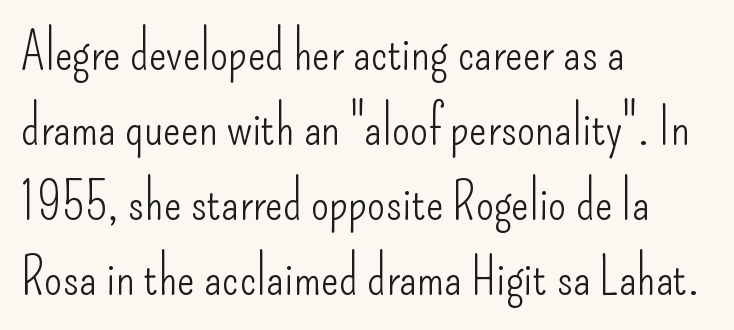
Q: Is the text bold? A: No.
Q: Is the text italic (slanted)? A: No, it is upright.
Q: Is the typeface a serif or a sans-serif typeface? A: Sans-serif.
Q: Is the text underlined? A: No.
Q: How is the paragraph aligned? A: Left-aligned.
Q: Is the spacing between letters normal or unusually wide? A: Normal.
Q: Is the spacing between lines tight, normal or loose? A: Normal.
Q: Width (condensed, normal, or wide)? A: Condensed.
Q: Stroke contrast? A: Low.
Q: x-height? A: Small.
Q: Monospaced? A: No.
